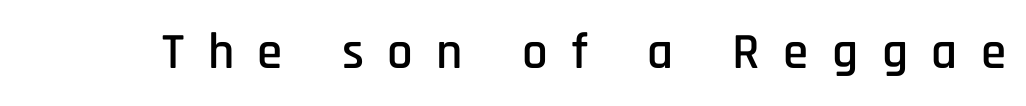
This rendering widens character spacing well past its baseline value. Is there any slant? The stems are plumb. Underline: absent. Unlike a traditional serif, this face leaves its strokes unadorned. The face used here is proportionally spaced, like ordinary book or web type.
